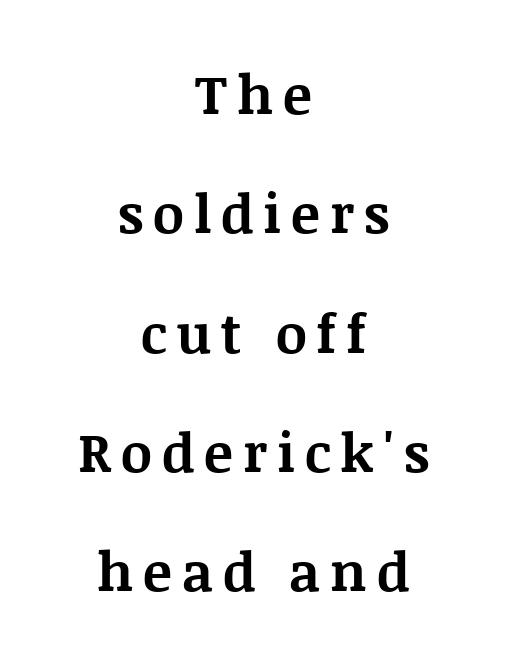
Q: Is the text bold? A: Yes.
Q: Is the text italic (slanted)? A: No, it is upright.
Q: Is the typeface a serif or a sans-serif typeface? A: Serif.
Q: Is the text underlined? A: No.
Q: How is the paragraph aligned? A: Centered.
Q: Is the spacing between lines tight, normal or loose? A: Loose.
Q: Width (condensed, normal, or wide)? A: Normal.
Q: Stroke contrast? A: Medium.
Q: x-height? A: Large.
Q: Monospaced? A: No.
